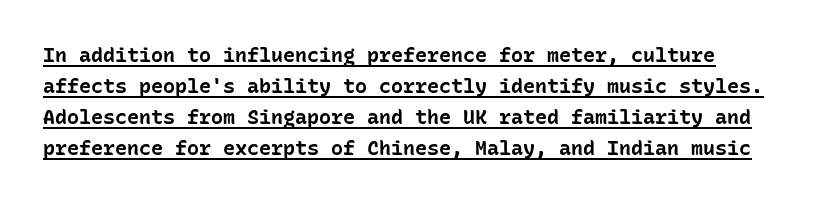
No italicization has been applied; the sample stays upright. Glance below the letters and you will spot a drawn line. Set as a true bold cut, around the 700 mark. Students, observe: this is what conventionally led text looks like.
